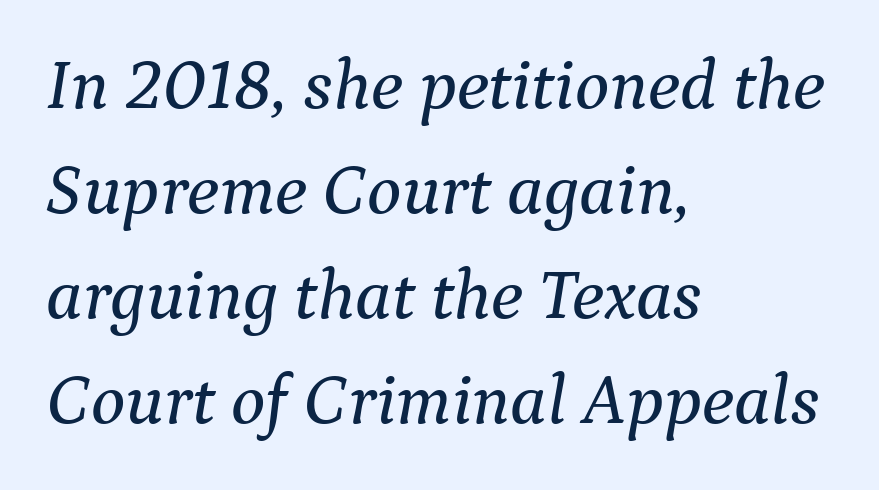
The image shows 72 px serif type, italic (leaning right); set left-aligned, normal line spacing (1.46x), normal letter spacing, not underlined; medium stroke contrast and a medium x-height.
